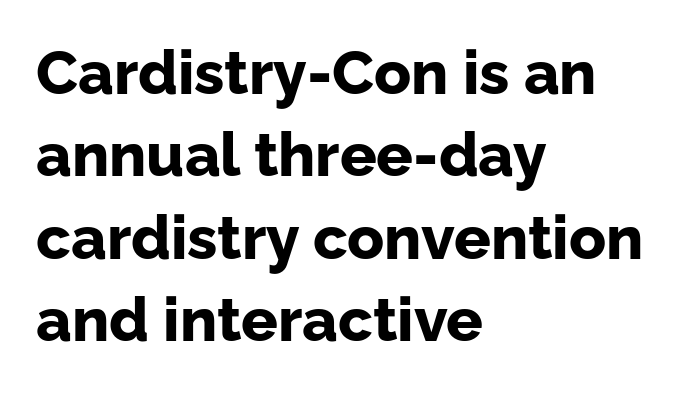
The image shows 61 px bold sans-serif type, upright; set left-aligned, normal line spacing (1.35x), normal letter spacing, not underlined; low stroke contrast and a medium x-height.
